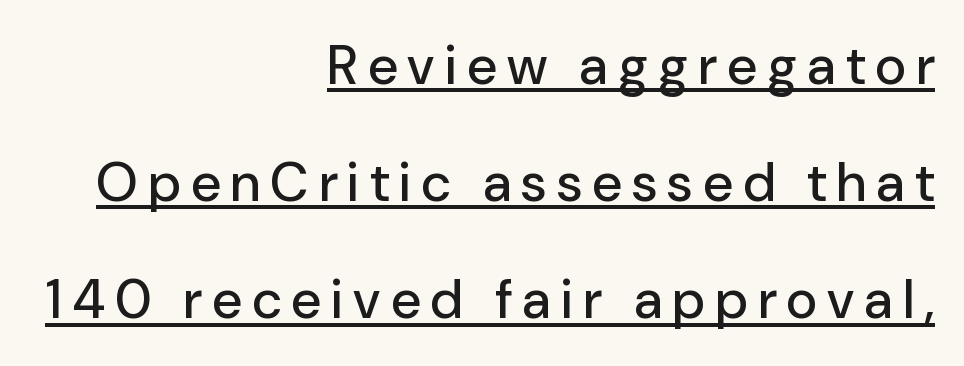
The passage is arranged like a letterhead date or caption credit — flush right. Is there much room between lines? Yes — plenty of vertical air separates them. The passage shown is typed in a proportional face where columns would drift. Stroke terminals: plain, sans-serif. Ordinary non-slanted type is in use. Students, observe the line beneath the letters — that is underlining.
